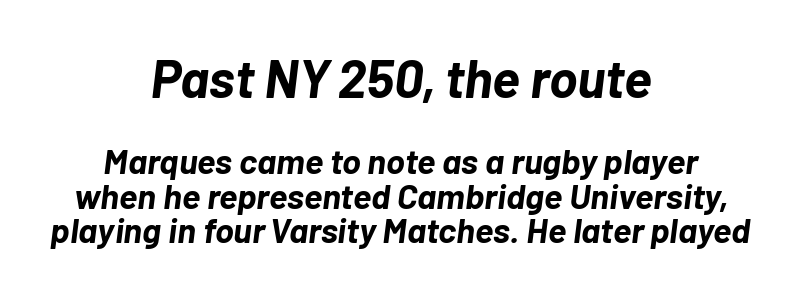
Q: Is the text bold? A: Yes.
Q: Is the text italic (slanted)? A: Yes, it leans right by about 7 degrees.
Q: Is the text underlined? A: No.
Q: How is the paragraph aligned? A: Centered.
Q: Is the spacing between letters normal or unusually wide? A: Normal.
Q: Is the spacing between lines tight, normal or loose? A: Tight.
Q: Which block of text is set in a larger size, the first (top) or the second (bottom)? A: The first (top) one.
Q: Width (condensed, normal, or wide)? A: Normal.
Q: Stroke contrast? A: Low.
Q: x-height? A: Medium.
Q: Monospaced? A: No.
